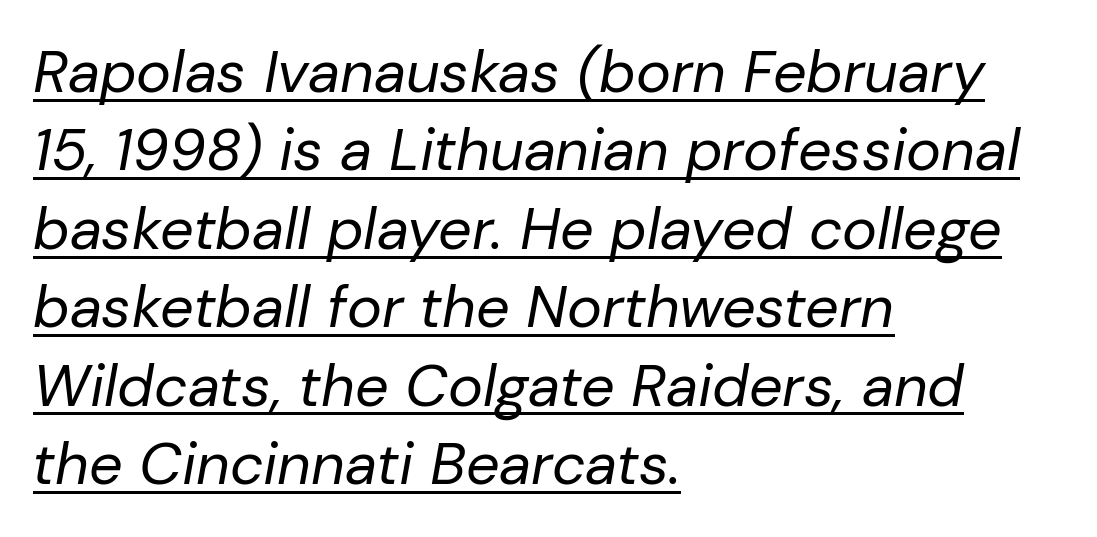
The image shows 59 px regular-weight type, italic (leaning right); set left-aligned, normal line spacing (1.33x), normal letter spacing, underlined; low stroke contrast and a medium x-height.
